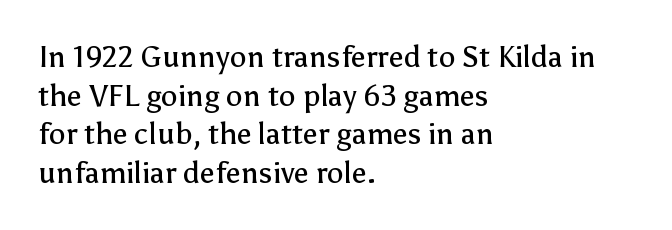
Q: Is the text bold? A: No.
Q: Is the text italic (slanted)? A: No, it is upright.
Q: Is the typeface a serif or a sans-serif typeface? A: Sans-serif.
Q: Is the text underlined? A: No.
Q: How is the paragraph aligned? A: Left-aligned.
Q: Is the spacing between letters normal or unusually wide? A: Normal.
Q: Is the spacing between lines tight, normal or loose? A: Normal.
Q: Width (condensed, normal, or wide)? A: Normal.
Q: Stroke contrast? A: Low.
Q: x-height? A: Medium.
Q: Monospaced? A: No.
